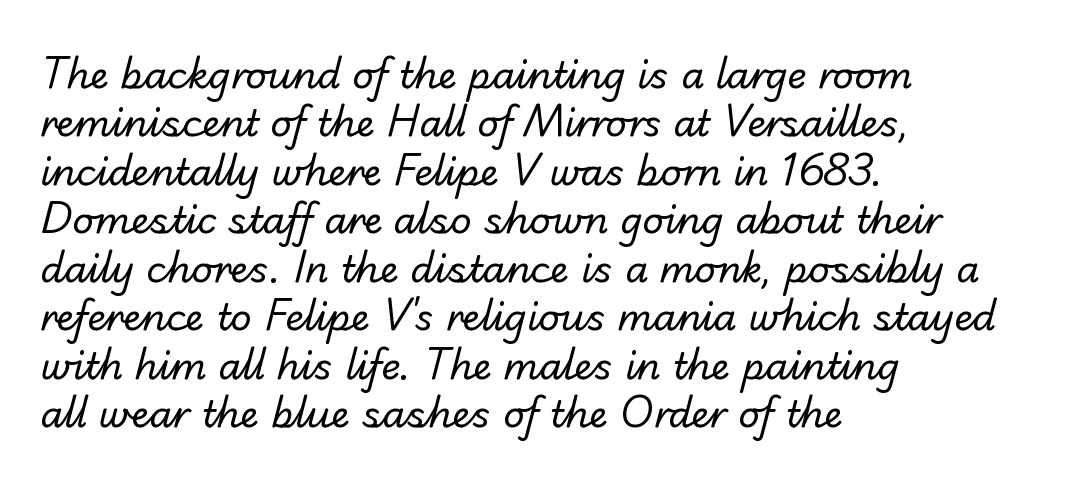
Unbolded letterforms with no extra heft. Normally led — the rows are evenly, conventionally spaced. The text was rendered using a sans face with plain stroke endings. The passage shown is typed in a proportional face where columns would drift.
